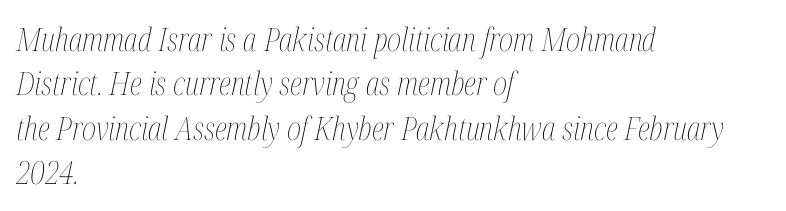
The image shows 32 px thin, condensed type, italic (leaning right); set left-aligned, normal line spacing (1.39x), normal letter spacing, not underlined; medium stroke contrast and a medium x-height.
